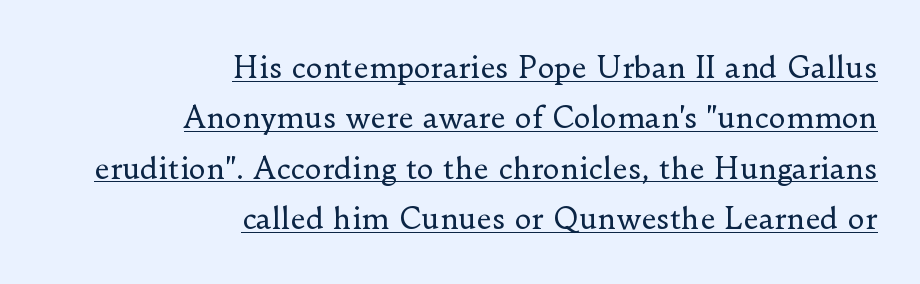
{"serif": "yes", "italic": "no", "bold": "no", "weight": "regular", "width": "normal", "stroke_contrast": "low", "x_height": "small", "monospaced": "no", "underline": "yes", "align": "right", "line_spacing_ratio": 1.74, "letter_spacing": "normal", "letter_spacing_em": 0.0, "glyph_px": 29}
